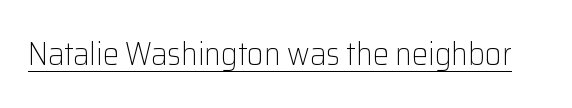
Q: Is the text bold? A: No.
Q: Is the text italic (slanted)? A: No, it is upright.
Q: Is the typeface a serif or a sans-serif typeface? A: Sans-serif.
Q: Is the text underlined? A: Yes.
Q: Is the spacing between letters normal or unusually wide? A: Normal.
Q: Width (condensed, normal, or wide)? A: Normal.
Q: Stroke contrast? A: Low.
Q: x-height? A: Medium.
Q: Monospaced? A: No.
